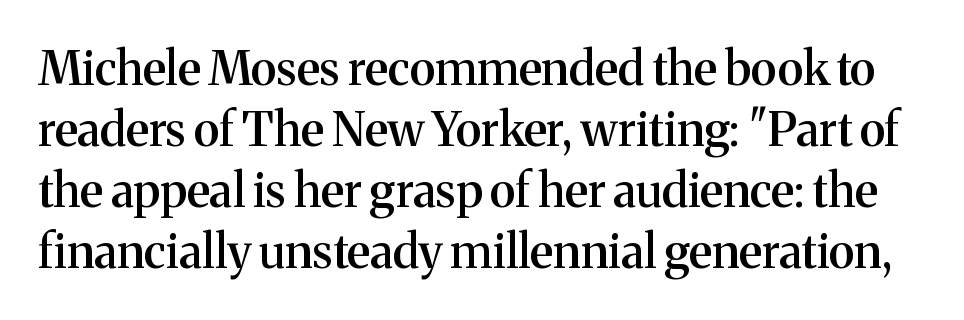
{"serif": "yes", "italic": "no", "bold": "semi", "weight": "semibold", "width": "normal", "stroke_contrast": "medium", "x_height": "medium", "monospaced": "no", "underline": "no", "line_spacing": "normal", "line_spacing_ratio": 1.3, "letter_spacing": "normal", "letter_spacing_em": 0.0, "glyph_px": 47}
